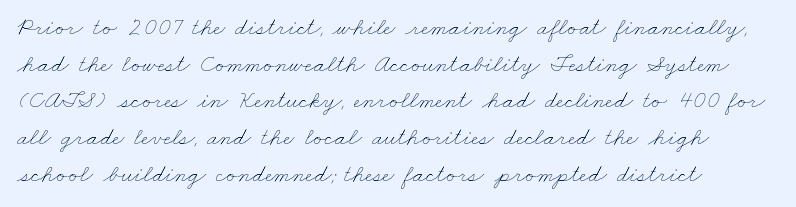
Honestly, the letter spacing is just normal — you wouldn't notice it. Ink coverage per letter is moderate at most. The lines in this sample share a left origin and differ only in where they stop. Is there much room between lines? A standard amount, neither cramped nor airy.
